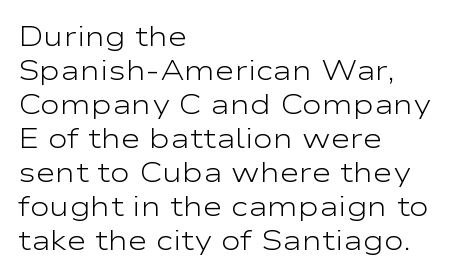
Vertically, the passage feels balanced, rows spaced as you'd expect. The strip under each line holds only bare page. Weight: in the light-to-regular range. Glyph-to-glyph distance matches everyday printed text.
